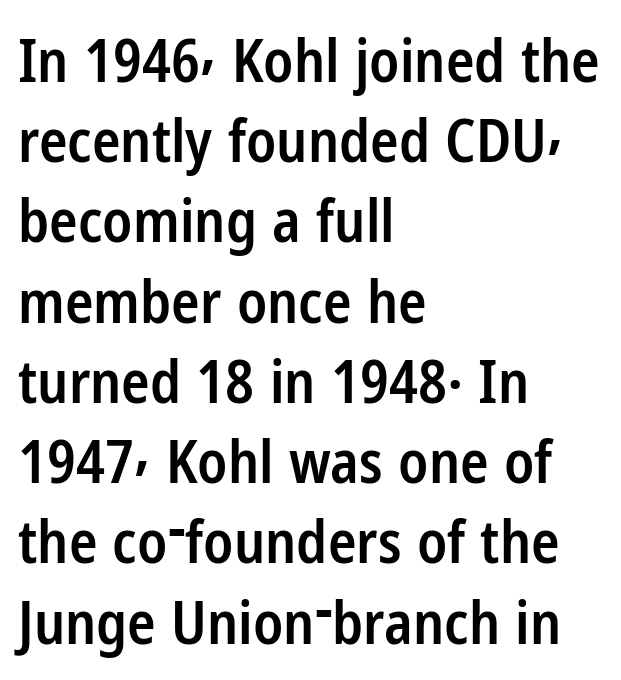
Q: Is the text bold? A: Semi-bold.
Q: Is the text italic (slanted)? A: No, it is upright.
Q: Is the typeface a serif or a sans-serif typeface? A: Sans-serif.
Q: Is the text underlined? A: No.
Q: How is the paragraph aligned? A: Left-aligned.
Q: Is the spacing between letters normal or unusually wide? A: Normal.
Q: Is the spacing between lines tight, normal or loose? A: Normal.
Q: Width (condensed, normal, or wide)? A: Condensed.
Q: Stroke contrast? A: Low.
Q: x-height? A: Medium.
Q: Monospaced? A: No.
